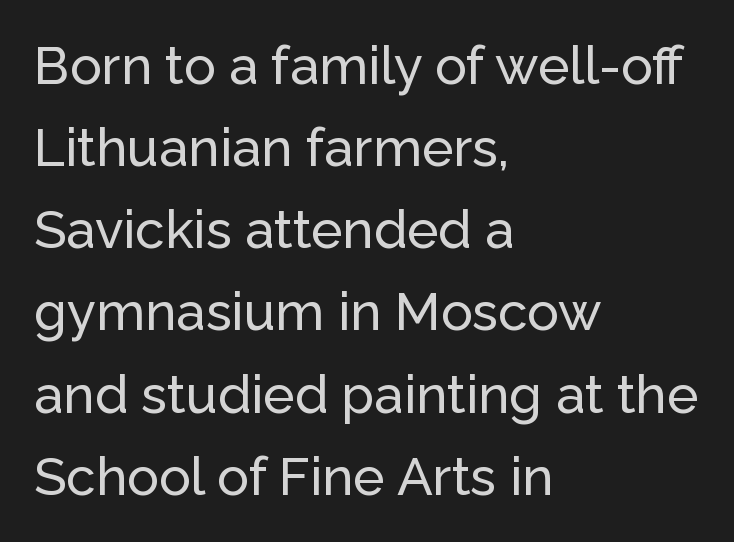
Q: Is the text italic (slanted)? A: No, it is upright.
Q: Is the typeface a serif or a sans-serif typeface? A: Sans-serif.
Q: Is the text underlined? A: No.
Q: How is the paragraph aligned? A: Left-aligned.
Q: Is the spacing between letters normal or unusually wide? A: Normal.
Q: Is the spacing between lines tight, normal or loose? A: Normal.
Q: Width (condensed, normal, or wide)? A: Normal.
Q: Stroke contrast? A: Low.
Q: x-height? A: Medium.
Q: Monospaced? A: No.
